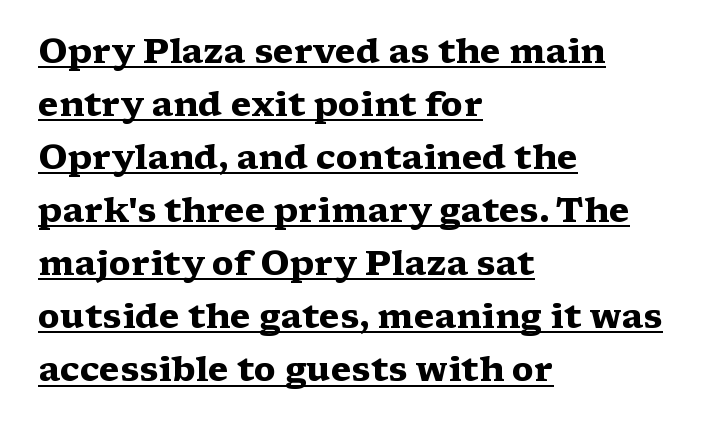
Line beginnings align vertically; line endings do not. Each word holds together tightly as a unit, with standard inter-letter gaps. The rendering uses natural spacing where letterforms have individual widths. Observe the serifs anchoring each vertical stroke in this sample. What weight is shown? A full bold with thick strokes. The rendering uses the underline text-decoration.
